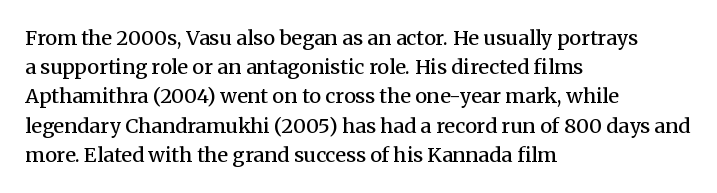
The image shows 20 px text type, upright; set left-aligned, normal line spacing (1.46x), normal letter spacing, not underlined.
